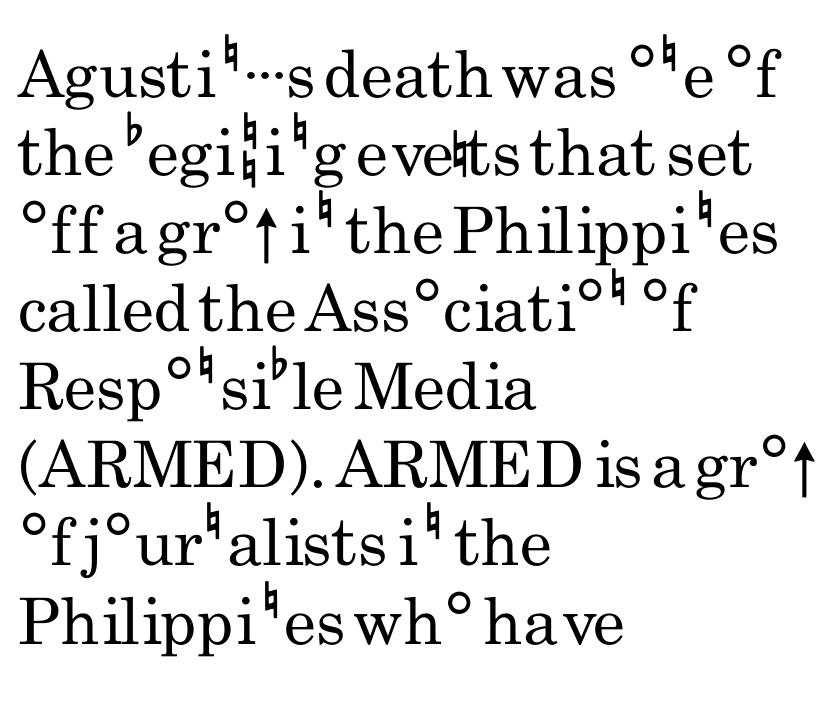
The designer went with a sans here, leaving each stem footless. Letters have the restrained weight of plain body copy at most. Default kerning and tracking; the words read as compact shapes. The compositor pushed each line to the left boundary. Proportional: the letters do not fall into vertical columns. Honestly, there is no underline to notice here at all.
